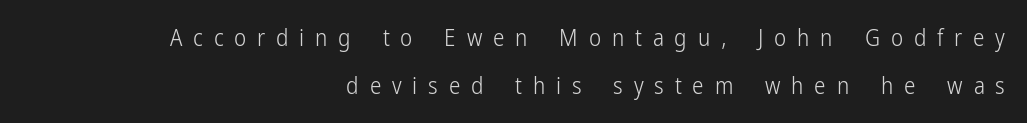
Is the block centered? No — it sits flush against the right margin. A bare baseline throughout the passage. Ordinary non-slanted type is in use. This sample uses expanded letter spacing, leaving extra air between glyphs. The characters are drawn with everyday or finer stroke widths.
